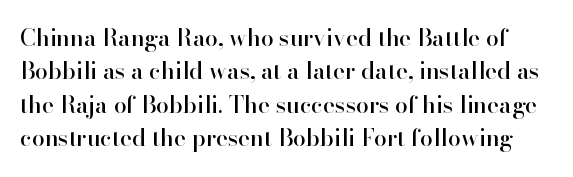
{"italic": "no", "underline": "no", "line_spacing": "normal", "line_spacing_ratio": 1.45, "letter_spacing": "normal", "letter_spacing_em": 0.0, "glyph_px": 23}
